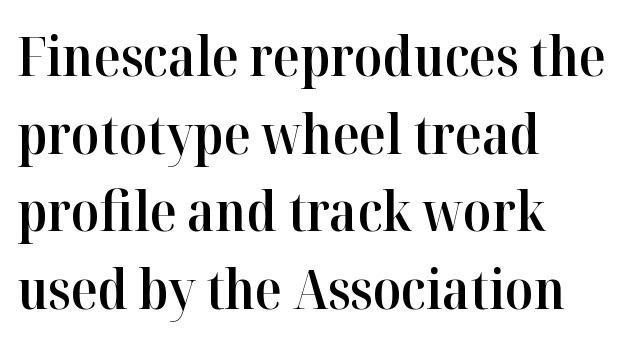
Q: Is the text bold? A: Semi-bold.
Q: Is the text italic (slanted)? A: No, it is upright.
Q: Is the typeface a serif or a sans-serif typeface? A: Serif.
Q: Is the text underlined? A: No.
Q: How is the paragraph aligned? A: Left-aligned.
Q: Is the spacing between letters normal or unusually wide? A: Normal.
Q: Is the spacing between lines tight, normal or loose? A: Normal.
Q: Width (condensed, normal, or wide)? A: Normal.
Q: Stroke contrast? A: High.
Q: x-height? A: Medium.
Q: Monospaced? A: No.
